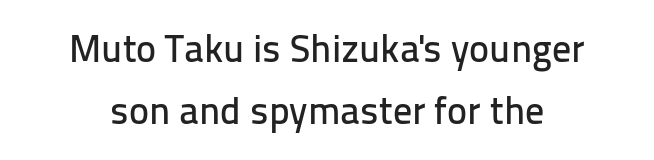
{"serif": "no", "italic": "no", "width": "normal", "stroke_contrast": "low", "x_height": "medium", "monospaced": "no", "underline": "no", "line_spacing": "normal", "line_spacing_ratio": 1.62, "letter_spacing": "normal", "letter_spacing_em": 0.0, "glyph_px": 38}
